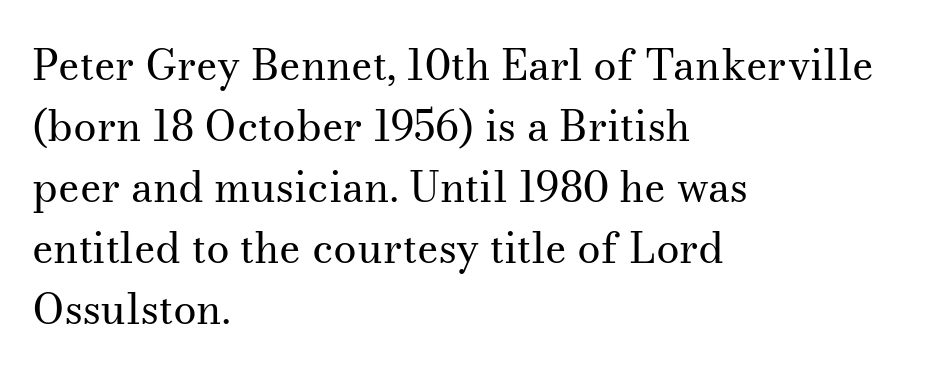
Q: Is the text bold? A: No.
Q: Is the text italic (slanted)? A: No, it is upright.
Q: Is the typeface a serif or a sans-serif typeface? A: Serif.
Q: Is the text underlined? A: No.
Q: How is the paragraph aligned? A: Left-aligned.
Q: Is the spacing between letters normal or unusually wide? A: Normal.
Q: Is the spacing between lines tight, normal or loose? A: Normal.
Q: Width (condensed, normal, or wide)? A: Normal.
Q: Stroke contrast? A: Medium.
Q: x-height? A: Small.
Q: Monospaced? A: No.
